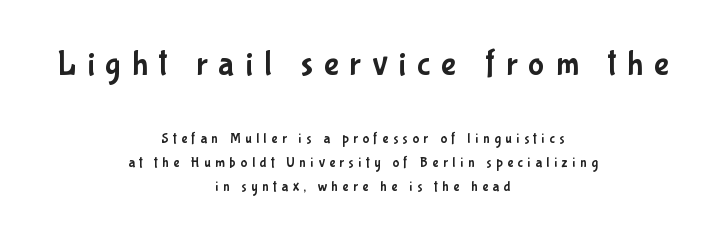
Q: Is the text italic (slanted)? A: No, it is upright.
Q: Is the typeface a serif or a sans-serif typeface? A: Sans-serif.
Q: Is the text underlined? A: No.
Q: How is the paragraph aligned? A: Centered.
Q: Is the spacing between letters normal or unusually wide? A: Unusually wide.
Q: Which block of text is set in a larger size, the first (top) or the second (bottom)? A: The first (top) one.
Q: Width (condensed, normal, or wide)? A: Condensed.
Q: Stroke contrast? A: Low.
Q: x-height? A: Medium.
Q: Monospaced? A: No.
